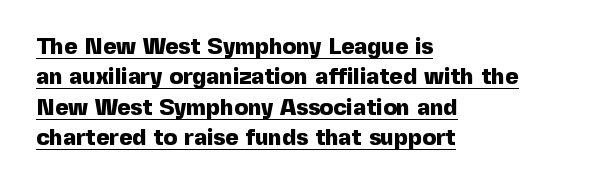
The image shows 23 px bold type, upright; set left-aligned, normal line spacing (1.32x), normal letter spacing, underlined.
